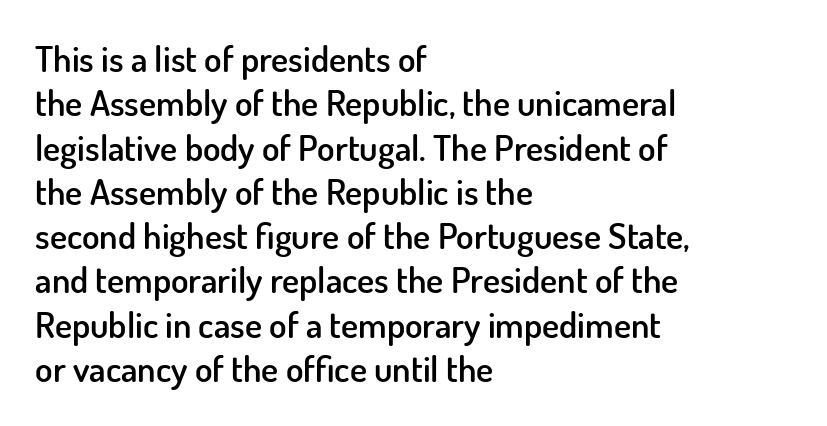
Q: Is the text bold? A: Semi-bold.
Q: Is the text italic (slanted)? A: No, it is upright.
Q: Is the typeface a serif or a sans-serif typeface? A: Sans-serif.
Q: Is the text underlined? A: No.
Q: How is the paragraph aligned? A: Left-aligned.
Q: Is the spacing between letters normal or unusually wide? A: Normal.
Q: Width (condensed, normal, or wide)? A: Normal.
Q: Stroke contrast? A: Low.
Q: x-height? A: Small.
Q: Monospaced? A: No.
